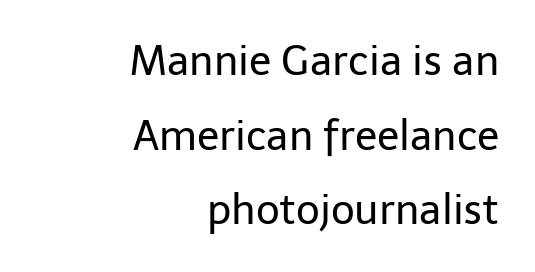
{"serif": "no", "italic": "no", "bold": "no", "weight": "regular", "width": "normal", "stroke_contrast": "low", "x_height": "medium", "monospaced": "no", "underline": "no", "align": "right", "line_spacing_ratio": 1.82, "letter_spacing": "normal", "letter_spacing_em": 0.0, "glyph_px": 41}
